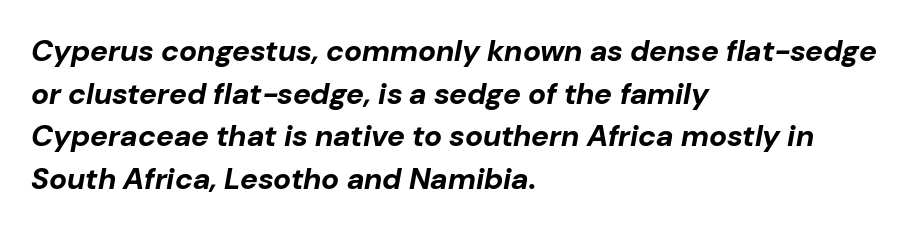
{"italic": "yes", "lean": "right", "slant_degrees": 10, "bold": "yes", "weight": "bold", "width": "normal", "stroke_contrast": "low", "x_height": "medium", "monospaced": "no", "underline": "no", "align": "left", "line_spacing": "normal", "line_spacing_ratio": 1.42, "letter_spacing": "normal", "letter_spacing_em": 0.0, "glyph_px": 30}
